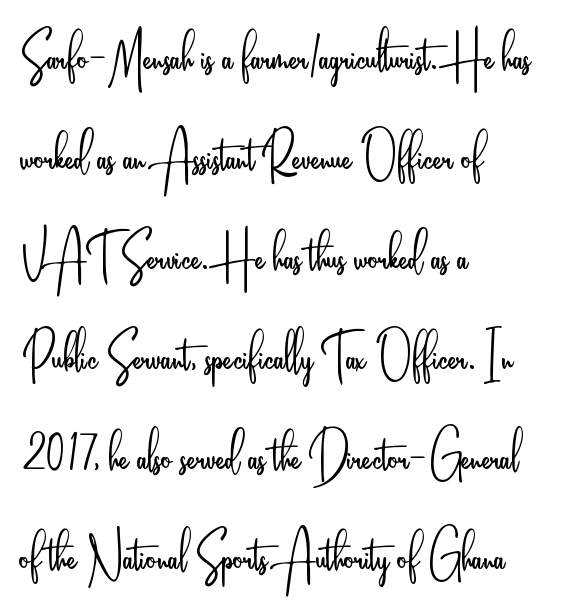
{"serif": "no", "bold": "no", "weight": "light", "width": "condensed", "stroke_contrast": "low", "x_height": "small", "monospaced": "no", "underline": "no", "align": "left", "line_spacing": "normal", "line_spacing_ratio": 1.54, "letter_spacing": "normal", "letter_spacing_em": 0.0, "glyph_px": 65}
